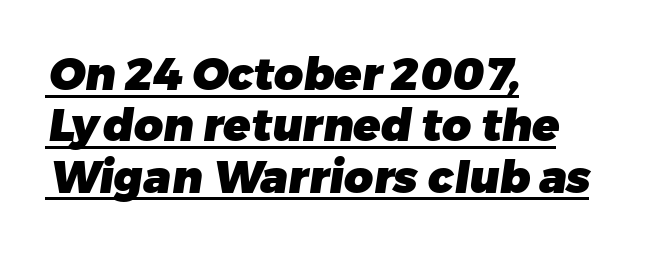
The paragraph has a hard left edge and a soft right edge. The designer went with a sans here, leaving each stem footless. Underline: present. Line spacing here is tight.
